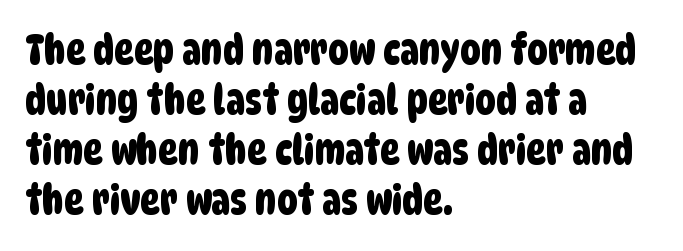
Descender tails drop into unmarked territory. Line starts are locked; line ends wander. Here the glyphs are tracked normally, forming tight word shapes. The face used here is proportionally spaced, like ordinary book or web type. Regarding serifs, this sample does without them.
